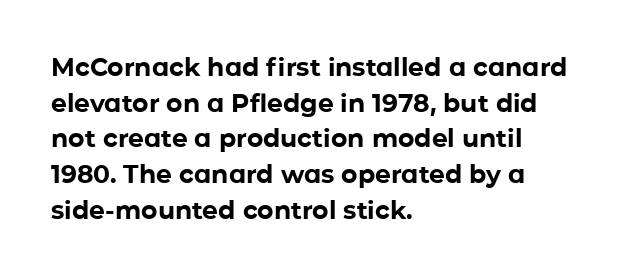
{"italic": "no", "bold": "yes", "underline": "no", "align": "left", "line_spacing": "normal", "line_spacing_ratio": 1.43, "letter_spacing": "normal", "letter_spacing_em": 0.0, "glyph_px": 25}
